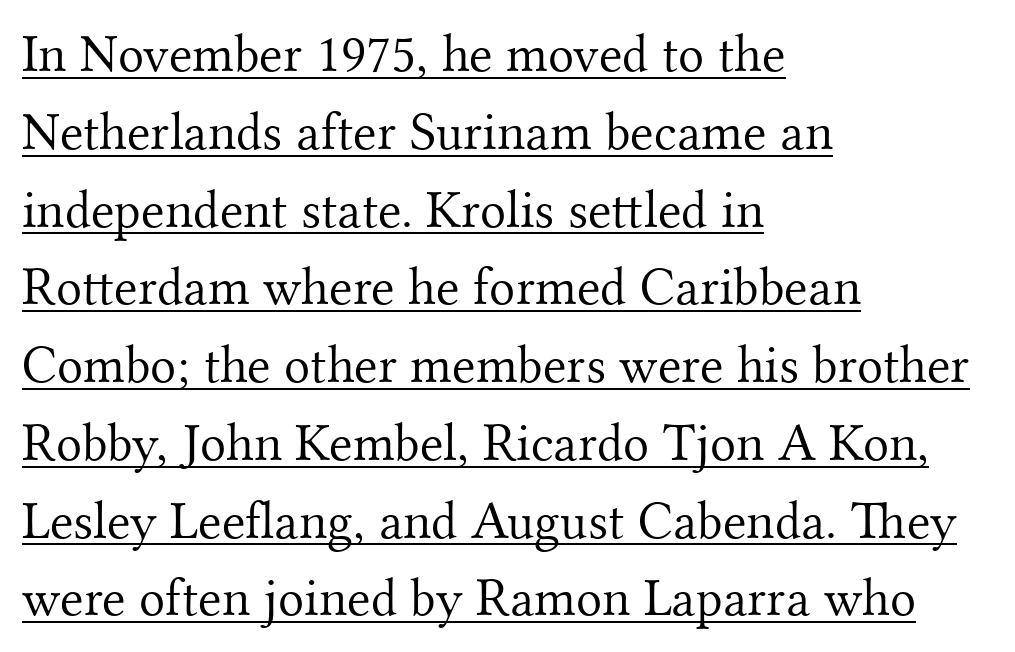
The image shows 54 px light serif type, upright; set left-aligned, normal line spacing (1.44x), normal letter spacing, underlined; medium stroke contrast and a small x-height.
